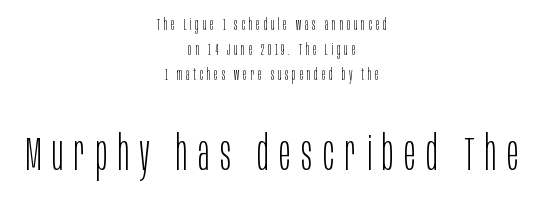
Q: Is the text bold? A: No.
Q: Is the text italic (slanted)? A: No, it is upright.
Q: Is the typeface a serif or a sans-serif typeface? A: Sans-serif.
Q: Is the text underlined? A: No.
Q: How is the paragraph aligned? A: Centered.
Q: Is the spacing between letters normal or unusually wide? A: Unusually wide.
Q: Is the spacing between lines tight, normal or loose? A: Normal.
Q: Which block of text is set in a larger size, the first (top) or the second (bottom)? A: The second (bottom) one.
Q: Width (condensed, normal, or wide)? A: Condensed.
Q: Stroke contrast? A: Low.
Q: x-height? A: Large.
Q: Monospaced? A: No.
